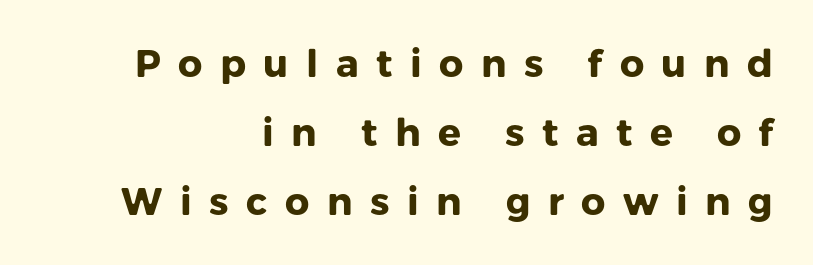
Q: Is the text bold? A: Yes.
Q: Is the text italic (slanted)? A: No, it is upright.
Q: Is the typeface a serif or a sans-serif typeface? A: Sans-serif.
Q: Is the text underlined? A: No.
Q: How is the paragraph aligned? A: Right-aligned.
Q: Is the spacing between letters normal or unusually wide? A: Unusually wide.
Q: Width (condensed, normal, or wide)? A: Normal.
Q: Stroke contrast? A: Low.
Q: x-height? A: Medium.
Q: Monospaced? A: No.
